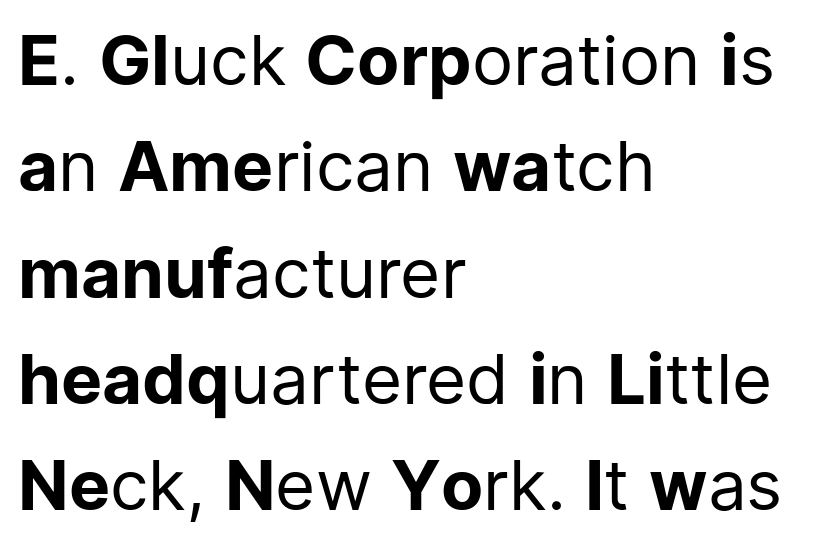
The text block is weighted toward the left margin, trailing off unevenly rightward. Baseline-to-baseline distance is the conventional proportion of letter height. Ascenders rise straight up at ninety degrees. The words here are not underlined. Classification — sans serif.
